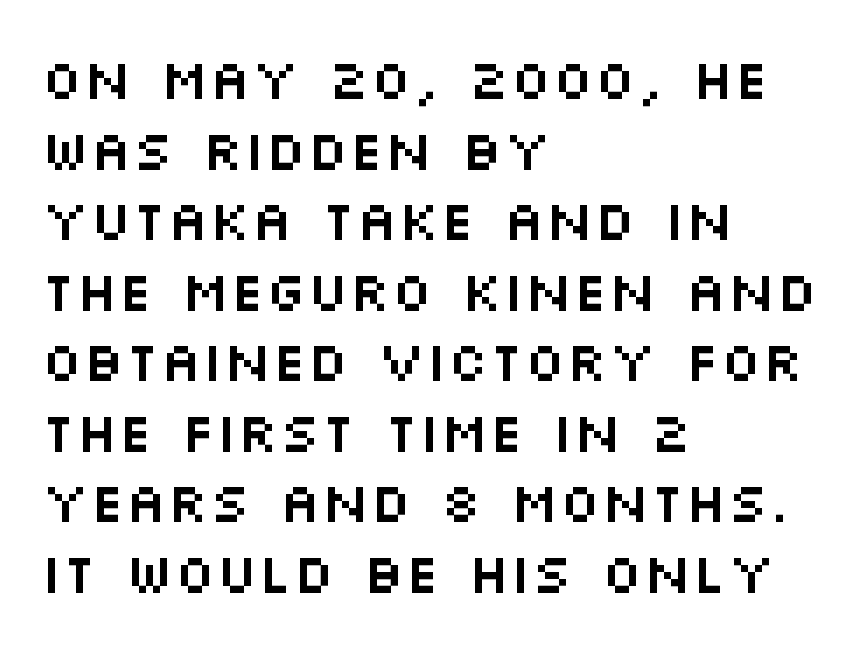
{"serif": "no", "italic": "no", "width": "wide", "stroke_contrast": "medium", "x_height": "large", "monospaced": "no", "underline": "no", "align": "left", "line_spacing": "normal", "line_spacing_ratio": 1.26, "letter_spacing": "normal", "letter_spacing_em": 0.0, "glyph_px": 56}
